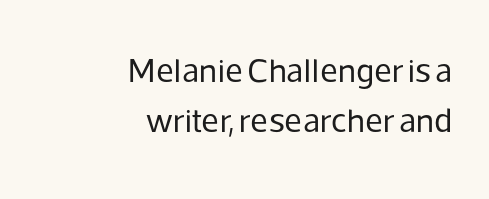
Q: Is the text bold? A: No.
Q: Is the text italic (slanted)? A: No, it is upright.
Q: Is the typeface a serif or a sans-serif typeface? A: Sans-serif.
Q: Is the text underlined? A: No.
Q: How is the paragraph aligned? A: Right-aligned.
Q: Is the spacing between letters normal or unusually wide? A: Normal.
Q: Is the spacing between lines tight, normal or loose? A: Normal.
Q: Width (condensed, normal, or wide)? A: Normal.
Q: Stroke contrast? A: Low.
Q: x-height? A: Medium.
Q: Monospaced? A: No.
